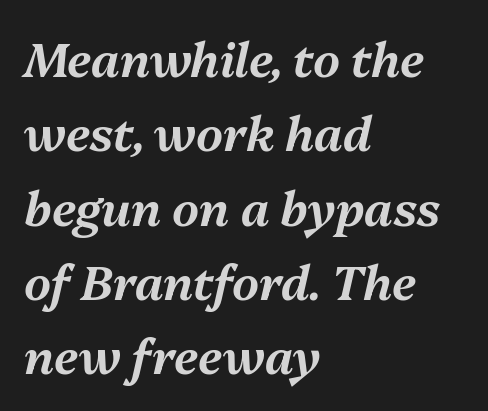
Yep, that's italic — everything's leaning. These lines are rendered in a variable-pitch font. The glyphs are unaccompanied by any horizontal stroke below them. The line texture is even and compact thanks to regular tracking. Quick note: interline space is typical. A classic flush-left, rag-right setting is used for this passage.
